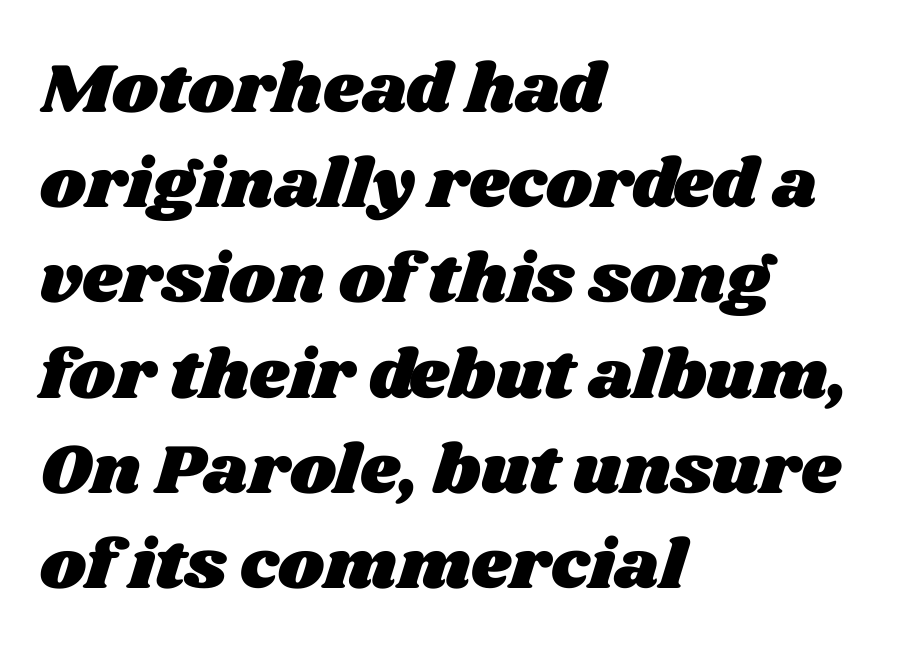
Q: Is the text underlined? A: No.
Q: How is the paragraph aligned? A: Left-aligned.
Q: Is the spacing between letters normal or unusually wide? A: Normal.
Q: Is the spacing between lines tight, normal or loose? A: Normal.
Q: Width (condensed, normal, or wide)? A: Wide.
Q: Stroke contrast? A: Medium.
Q: x-height? A: Large.
Q: Monospaced? A: No.
